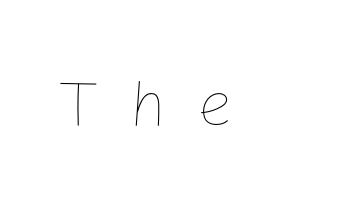
Do the characters align in a grid? No, the font is proportional. No letter is thick-stroked: the sample isn't bold. The words here are not underlined. Words appear elongated and porous because spacing is wide.
